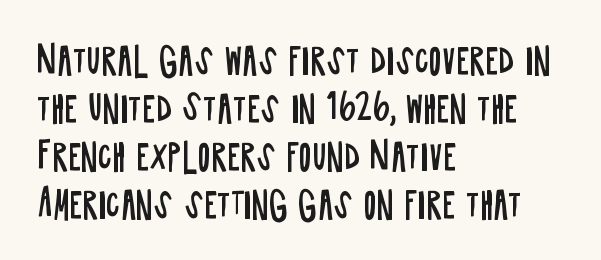
Look at the tracking — it's just the regular setting, nothing added. A quiet, ordinary-to-light weight characterises the typeface. The typesetter chose a ragged-right arrangement here. Nope, no serifs anywhere on these letters. You could not count columns in this text — the font is proportionally spaced. Posture: upright roman.
